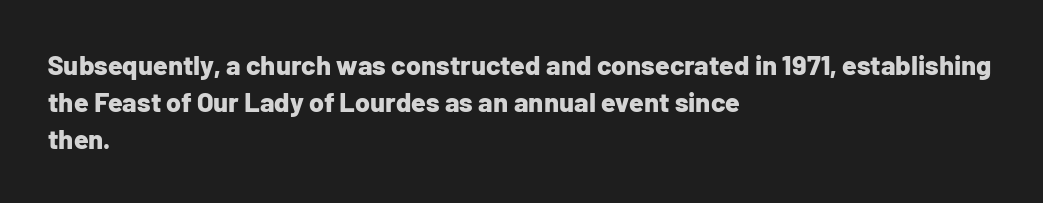
The image shows 27 px bold type, upright; set left-aligned, normal line spacing (1.37x), normal letter spacing, not underlined.
